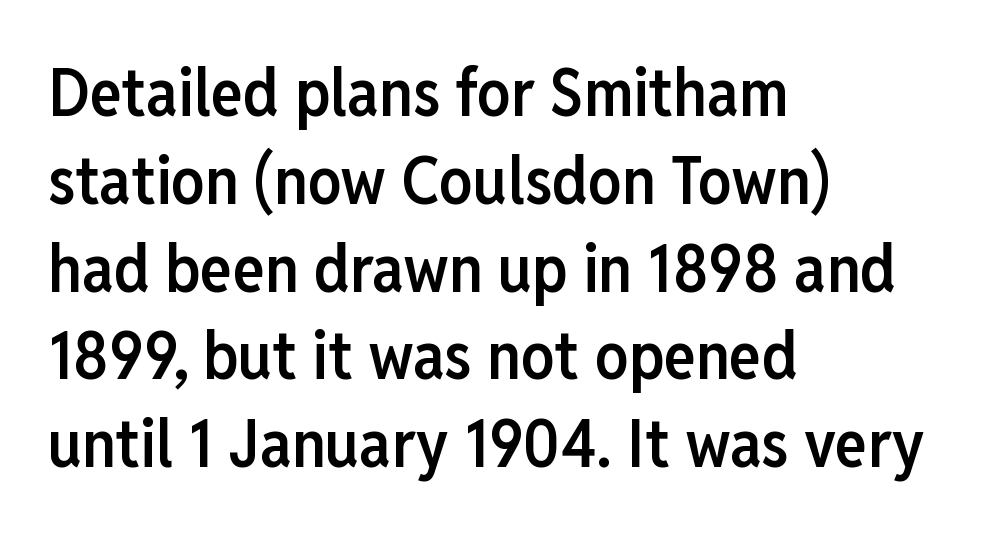
{"serif": "no", "italic": "no", "bold": "semi", "weight": "semibold", "width": "condensed", "stroke_contrast": "low", "x_height": "medium", "monospaced": "no", "underline": "no", "align": "left", "line_spacing": "normal", "line_spacing_ratio": 1.31, "letter_spacing": "normal", "letter_spacing_em": 0.0, "glyph_px": 67}
